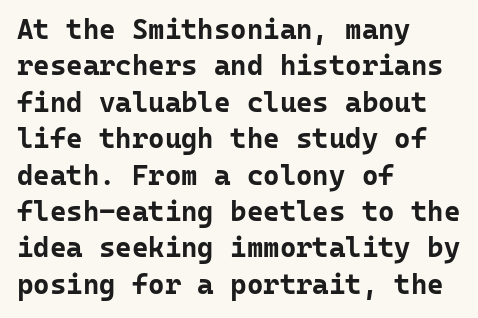
The image shows 28 px bold sans-serif type, upright, monospaced; set left-aligned, normal line spacing (1.3x), normal letter spacing, not underlined; low stroke contrast and a medium x-height.
